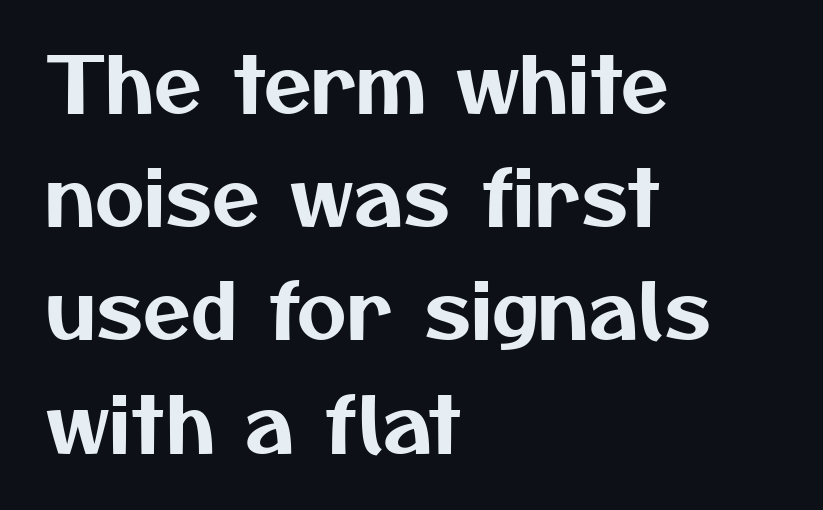
Q: Is the typeface a serif or a sans-serif typeface? A: Sans-serif.
Q: Is the text underlined? A: No.
Q: How is the paragraph aligned? A: Left-aligned.
Q: Is the spacing between letters normal or unusually wide? A: Normal.
Q: Is the spacing between lines tight, normal or loose? A: Normal.
Q: Width (condensed, normal, or wide)? A: Normal.
Q: Stroke contrast? A: Medium.
Q: x-height? A: Medium.
Q: Monospaced? A: No.
